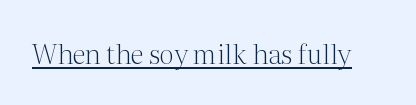
{"italic": "no", "bold": "no", "underline": "yes", "letter_spacing": "normal", "letter_spacing_em": 0.0, "glyph_px": 27}
